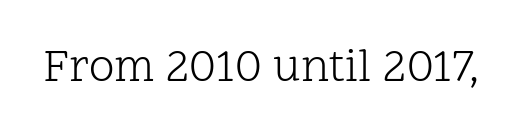
{"serif": "yes", "italic": "no", "bold": "no", "weight": "light", "width": "normal", "stroke_contrast": "low", "x_height": "medium", "monospaced": "no", "underline": "no", "letter_spacing": "normal", "letter_spacing_em": 0.0, "glyph_px": 46}
